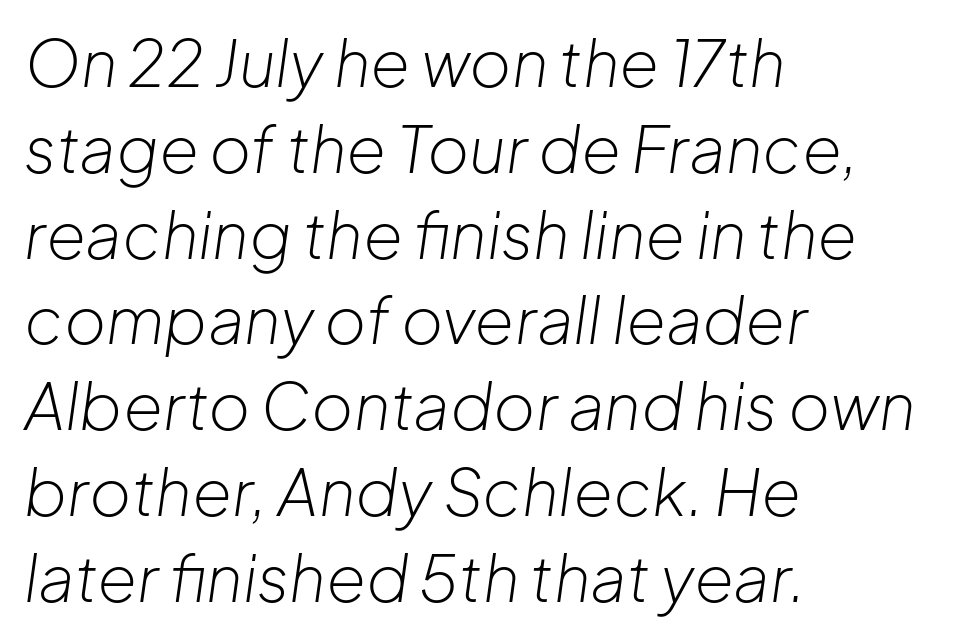
The letterforms sit shoulder to shoulder at normal distance. The text carries the slant typical of an italic or oblique font. Stroke mass is kept to a normal reading level or below. Is this a fixed-width face? No — the glyphs have proportional, varying widths. Descender tails drop into unmarked territory. Horizontally, the lines are justified to the leading edge only.
